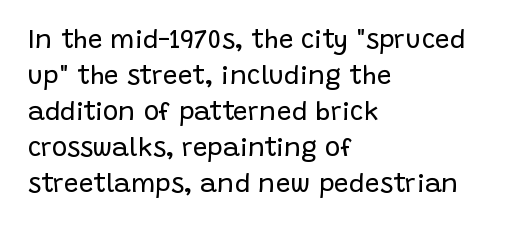
{"italic": "no", "bold": "no", "underline": "no", "align": "left", "line_spacing": "normal", "line_spacing_ratio": 1.38, "letter_spacing": "normal", "letter_spacing_em": 0.0, "glyph_px": 26}
